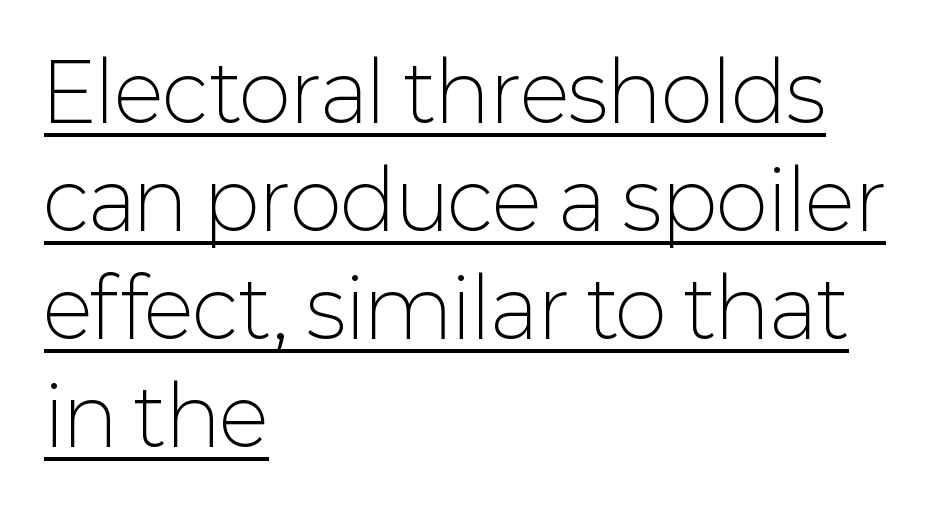
Letters have the restrained weight of plain body copy at most. The face used here is rendered with its standard letterfit. Is there any slant? The stems are plumb. Rows of type keep a routine distance in the vertical direction. In designer terms, the underline attribute is active on this setting. Spacing verdict: proportional, widths tailored to each character.
